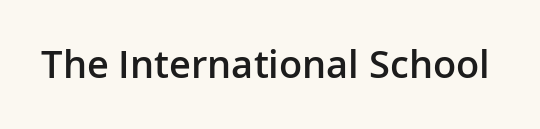
Style check: upright. These lines keep a tight, regular rhythm from letter to letter. As a designer I'd log this as weight 600, semibold. The gap between lines stays unmarked. The type family on display is of the sans-serif kind.
